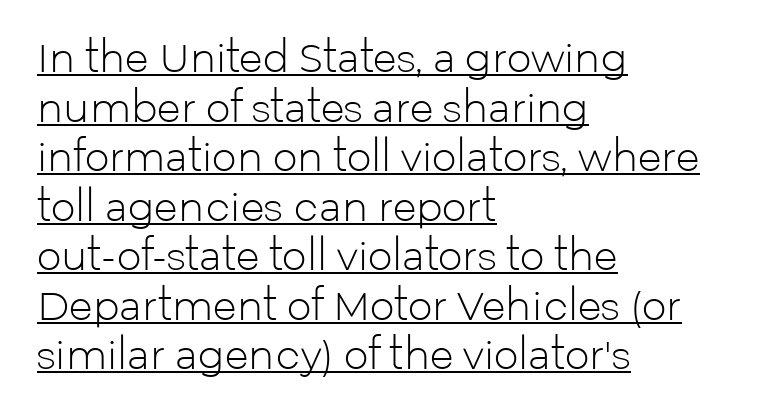
Visually the block forms a straight wall on the left and a jagged coastline on the right. Proportional: the letters do not fall into vertical columns. Each word holds together tightly as a unit, with standard inter-letter gaps. A baseline rule has been typeset under these characters. This rendering employs a face without finishing strokes, i.e., a sans-serif. Ascenders rise straight up at ninety degrees.
